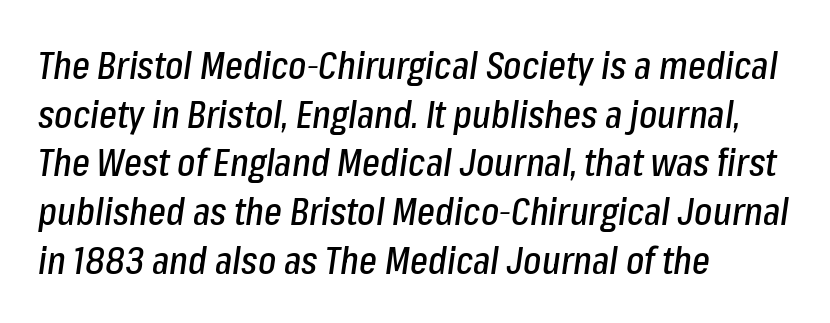
Yep, that's italic — everything's leaning. Clear beneath every line of the passage. Here the designer chose a conventional face with non-uniform glyph widths. The letters sit at their default tracking, neither squeezed nor spread. This sample is left-justified, so line endings fall wherever the words run out. Regarding leading, the lines here are spaced in the standard way.
